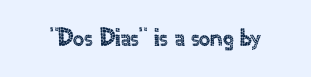
The image shows 25 px text type, upright; set normal letter spacing, not underlined.
